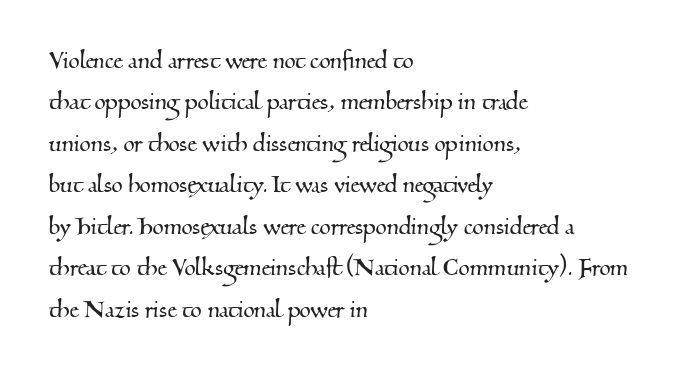
The image shows 29 px serif type; set left-aligned, normal line spacing (1.43x), normal letter spacing, not underlined; medium stroke contrast and a small x-height.
